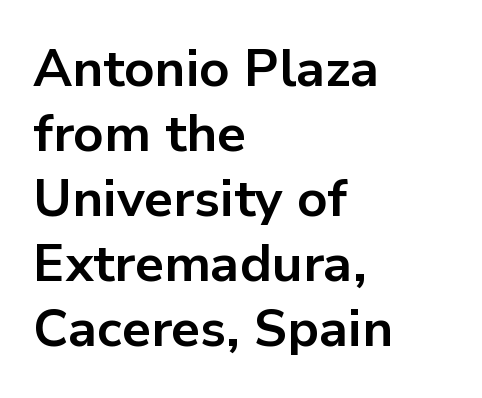
Q: Is the text bold? A: Yes.
Q: Is the text italic (slanted)? A: No, it is upright.
Q: Is the typeface a serif or a sans-serif typeface? A: Sans-serif.
Q: Is the text underlined? A: No.
Q: How is the paragraph aligned? A: Left-aligned.
Q: Is the spacing between letters normal or unusually wide? A: Normal.
Q: Is the spacing between lines tight, normal or loose? A: Normal.
Q: Width (condensed, normal, or wide)? A: Normal.
Q: Stroke contrast? A: Low.
Q: x-height? A: Medium.
Q: Monospaced? A: No.
